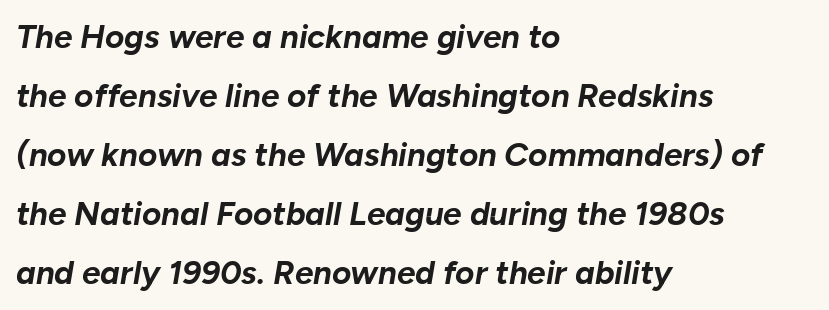
The image shows 33 px bold type, italic (leaning right); set left-aligned, line spacing 1.79x, normal letter spacing, not underlined; low stroke contrast and a medium x-height.
